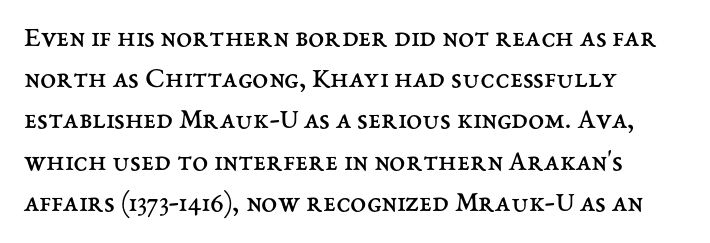
Q: Is the text bold? A: No.
Q: Is the text italic (slanted)? A: No, it is upright.
Q: Is the text underlined? A: No.
Q: How is the paragraph aligned? A: Left-aligned.
Q: Is the spacing between letters normal or unusually wide? A: Normal.
Q: Is the spacing between lines tight, normal or loose? A: Normal.
Q: Width (condensed, normal, or wide)? A: Normal.
Q: Stroke contrast? A: Medium.
Q: x-height? A: Medium.
Q: Monospaced? A: No.
